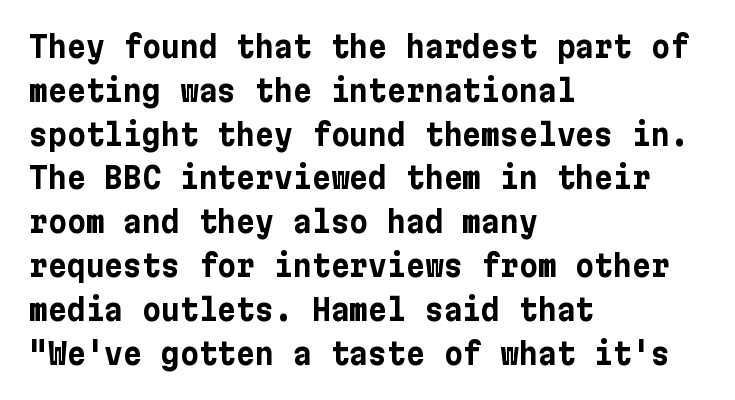
The image shows 29 px bold sans-serif type, upright; set left-aligned, normal line spacing (1.51x), normal letter spacing, not underlined; low stroke contrast and a medium x-height.
